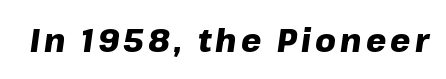
Q: Is the text bold? A: Yes.
Q: Is the text italic (slanted)? A: Yes, it leans right by about 8 degrees.
Q: Is the text underlined? A: No.
Q: Width (condensed, normal, or wide)? A: Normal.
Q: Stroke contrast? A: Low.
Q: x-height? A: Medium.
Q: Monospaced? A: No.
